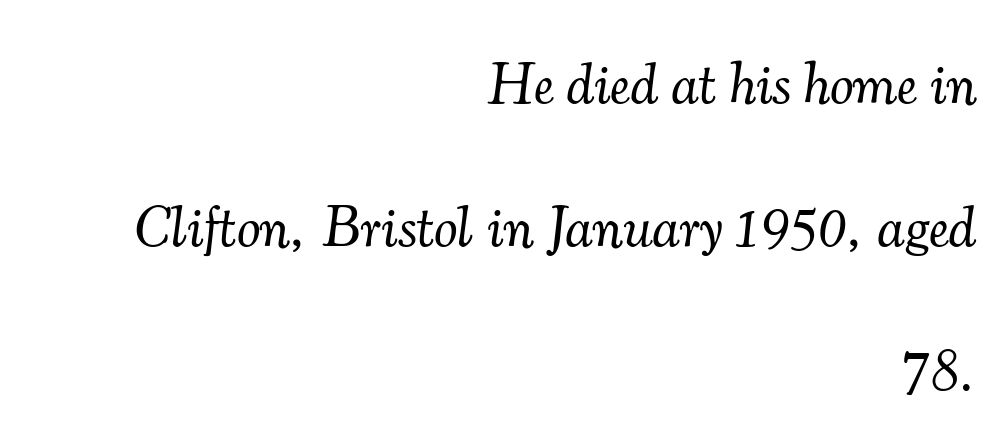
The image shows 59 px light serif type, italic (leaning right); set right-aligned, loose line spacing (2.43x), normal letter spacing, not underlined; medium stroke contrast and a small x-height.
